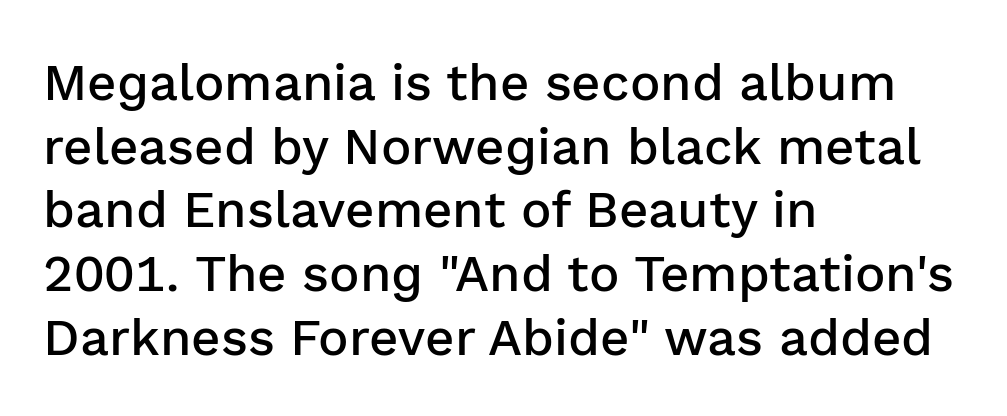
Each line starts at the same left margin while the right side varies. How heavy is the stroke? Medium-heavy — a semibold, shy of bold. The line-height multiplier appears to be the usual default. Is there any slant? The stems are plumb. Type without underlining.
